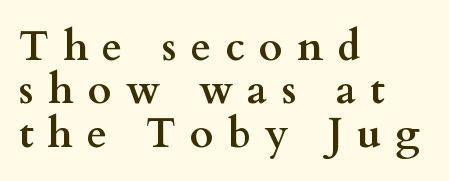
Q: Is the text bold? A: Yes.
Q: Is the text italic (slanted)? A: No, it is upright.
Q: Is the typeface a serif or a sans-serif typeface? A: Serif.
Q: Is the text underlined? A: No.
Q: How is the paragraph aligned? A: Left-aligned.
Q: Is the spacing between letters normal or unusually wide? A: Unusually wide.
Q: Is the spacing between lines tight, normal or loose? A: Tight.
Q: Width (condensed, normal, or wide)? A: Wide.
Q: Stroke contrast? A: Medium.
Q: x-height? A: Small.
Q: Monospaced? A: No.
